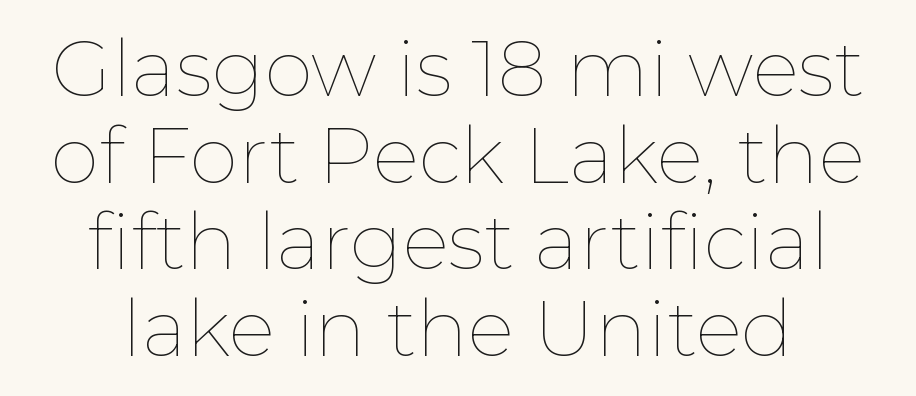
Leftover space on each line is divided equally before and after the words. The lettering stays uniformly vertical, giving the passage a roman look. Line spacing here is tight. These glyphs show unthickened strokes, regular width or finer.
